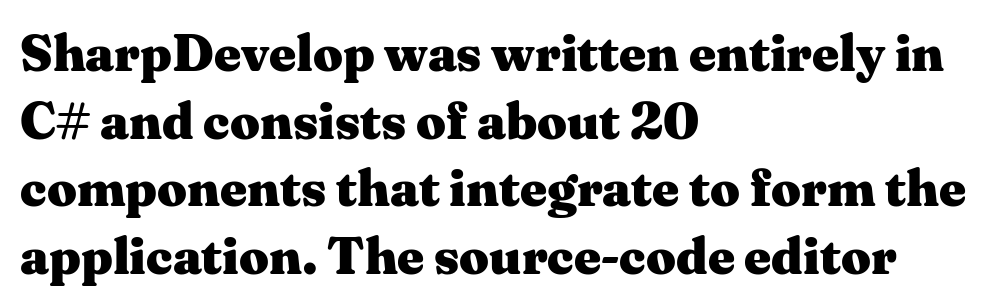
The passage shown stacks its lines at a standard gap. The typesetting leans heavy: a genuine bold. Alignment: flush left. The letters carry serifs — small finishing strokes at the ends of their stems. Character widths vary here, with narrow letters taking less room than wide ones.
